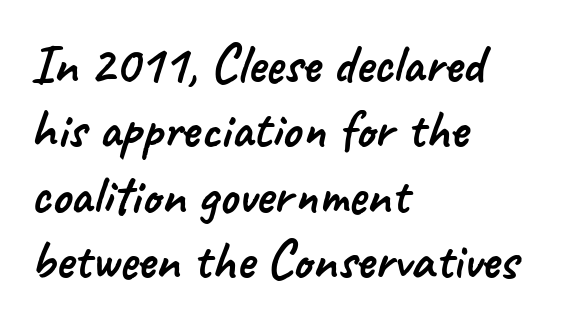
Q: Is the typeface a serif or a sans-serif typeface? A: Sans-serif.
Q: Is the text underlined? A: No.
Q: How is the paragraph aligned? A: Left-aligned.
Q: Is the spacing between letters normal or unusually wide? A: Normal.
Q: Width (condensed, normal, or wide)? A: Normal.
Q: Stroke contrast? A: Low.
Q: x-height? A: Small.
Q: Monospaced? A: No.
